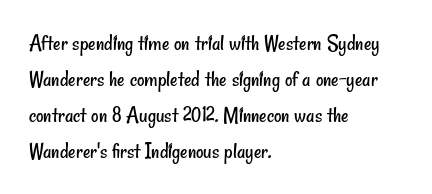
Weight: not bold — regular or lighter. Standard letterfit; no display-style spreading of the glyphs. Clear beneath every line of the passage. Caption: multi-line text, flush left, ragged right.
